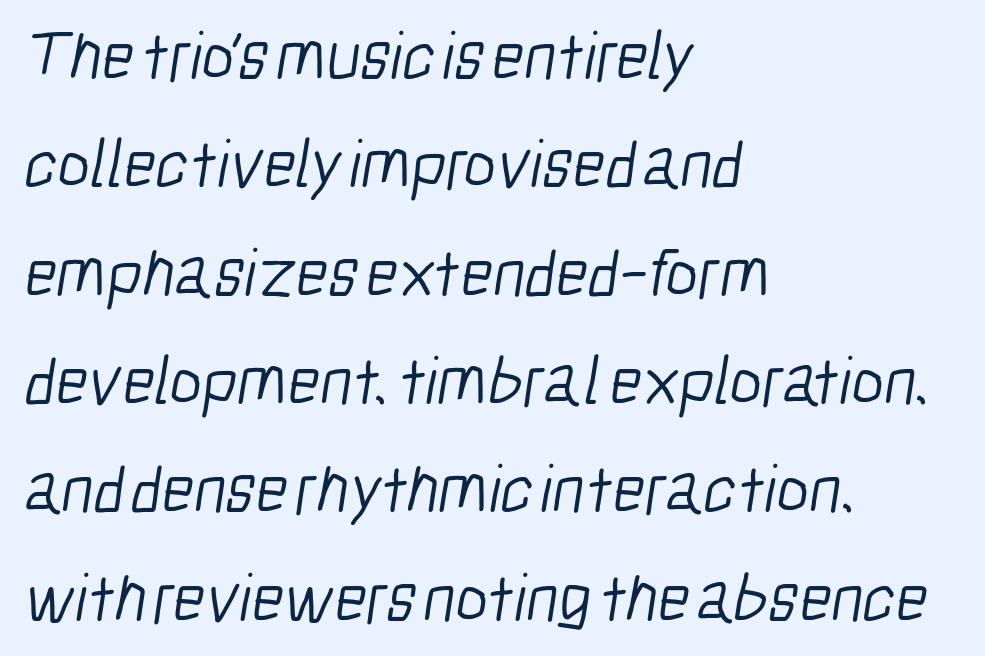
Varying glyph widths throughout — classic text-font behaviour. The lines are quadded left. This sample uses plain, unmodified letter spacing. The strip under each line holds only bare page. The glyphs in this specimen are sans serif. Notice how descenders clear the ascenders below comfortably — that's standard leading.
